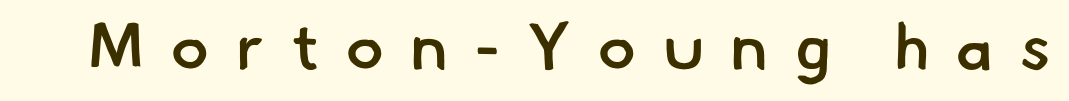
The image shows 65 px semibold sans-serif type; set unusually wide letter spacing (+0.4 em), not underlined; low stroke contrast and a small x-height.
